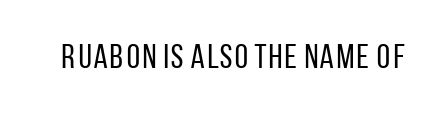
Do the characters align in a grid? No, the font is proportional. Glance below the letters and you will spot only blank space. What stands out about the letter spacing? Nothing — it is the standard amount. The typeface chosen for these lines omits serifs. Stroke mass is kept to a normal reading level or below.
